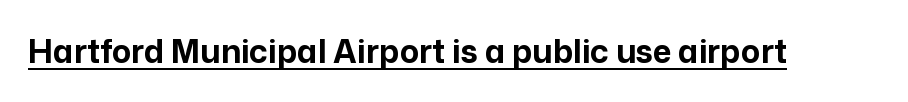
The specimen includes a rule beneath the text block's lines. Proportional: the letters do not fall into vertical columns. Compared with typical body copy, the letter spacing here is the same. Heft: maximum for text — a bold. Each letter's strokes conclude bluntly, with no projecting serifs. A typesetter would mark this as roman, not italic.
